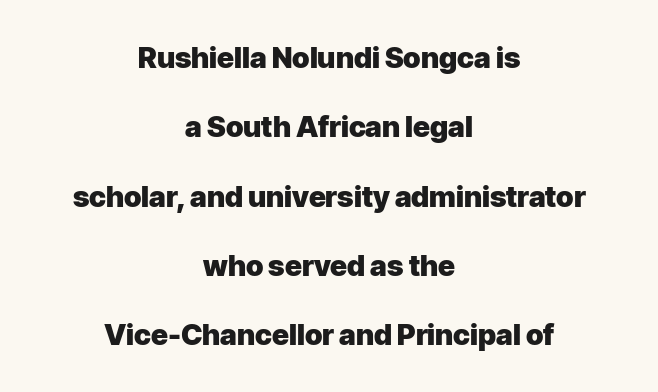
Q: Is the text bold? A: Yes.
Q: Is the text italic (slanted)? A: No, it is upright.
Q: Is the typeface a serif or a sans-serif typeface? A: Sans-serif.
Q: Is the text underlined? A: No.
Q: How is the paragraph aligned? A: Centered.
Q: Is the spacing between letters normal or unusually wide? A: Normal.
Q: Is the spacing between lines tight, normal or loose? A: Loose.
Q: Width (condensed, normal, or wide)? A: Normal.
Q: Stroke contrast? A: Low.
Q: x-height? A: Medium.
Q: Monospaced? A: No.
